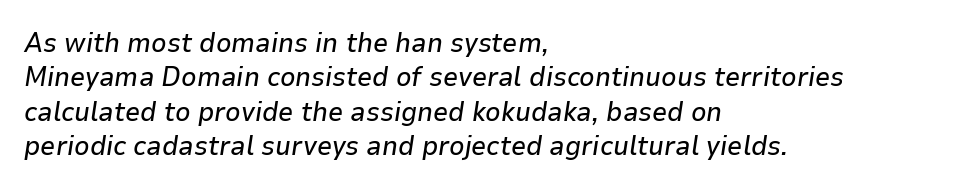
The image shows 27 px text type, italic (leaning right); set left-aligned, normal line spacing (1.27x), normal letter spacing, not underlined.
